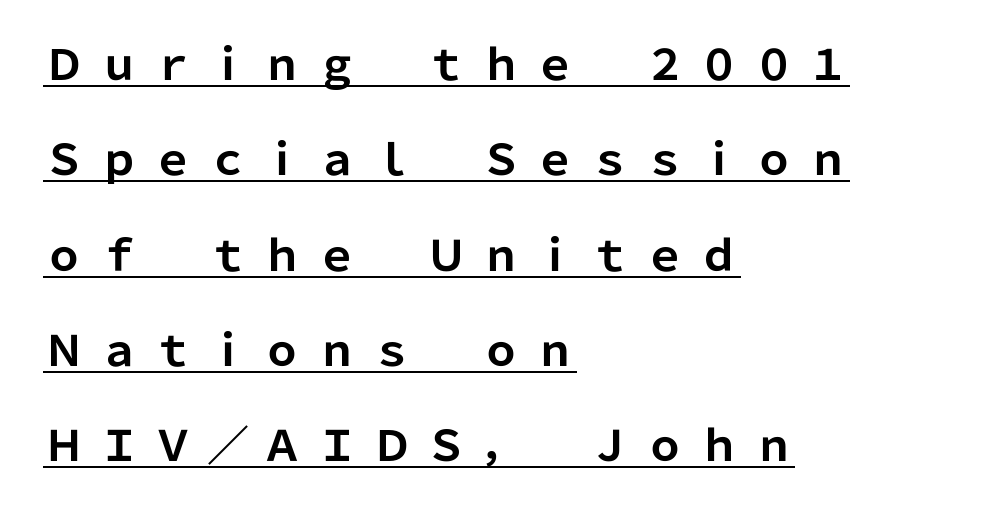
Q: Is the text bold? A: Yes.
Q: Is the text italic (slanted)? A: No, it is upright.
Q: Is the typeface a serif or a sans-serif typeface? A: Sans-serif.
Q: Is the text underlined? A: Yes.
Q: How is the paragraph aligned? A: Left-aligned.
Q: Is the spacing between letters normal or unusually wide? A: Unusually wide.
Q: Is the spacing between lines tight, normal or loose? A: Loose.
Q: Width (condensed, normal, or wide)? A: Normal.
Q: Stroke contrast? A: Low.
Q: x-height? A: Medium.
Q: Monospaced? A: No.
